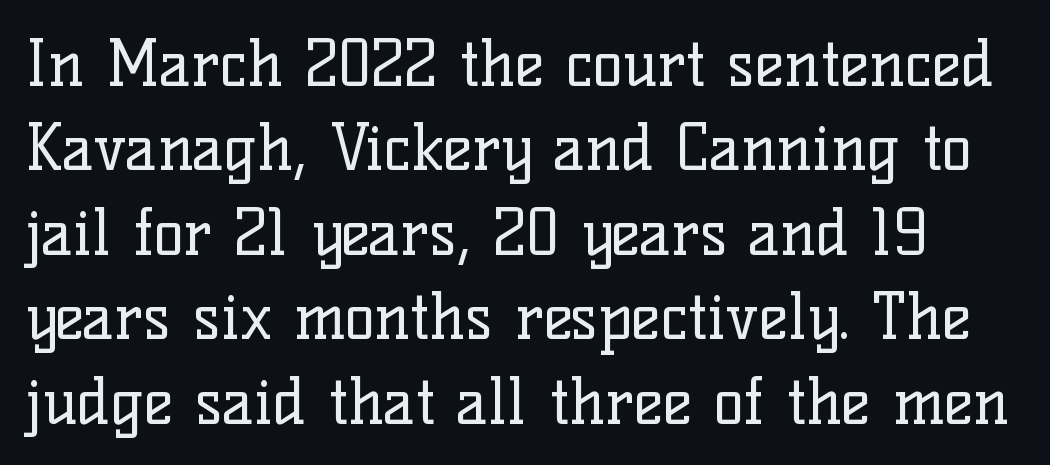
Typographically, this falls in the serif category. This reads as an unemphasized weight, regular at the heaviest. The specimen omits any rule beneath the text block's lines. Do the letters lean? They stand straight. Nothing unusual about the tracking: characters are spaced as the font intends.
